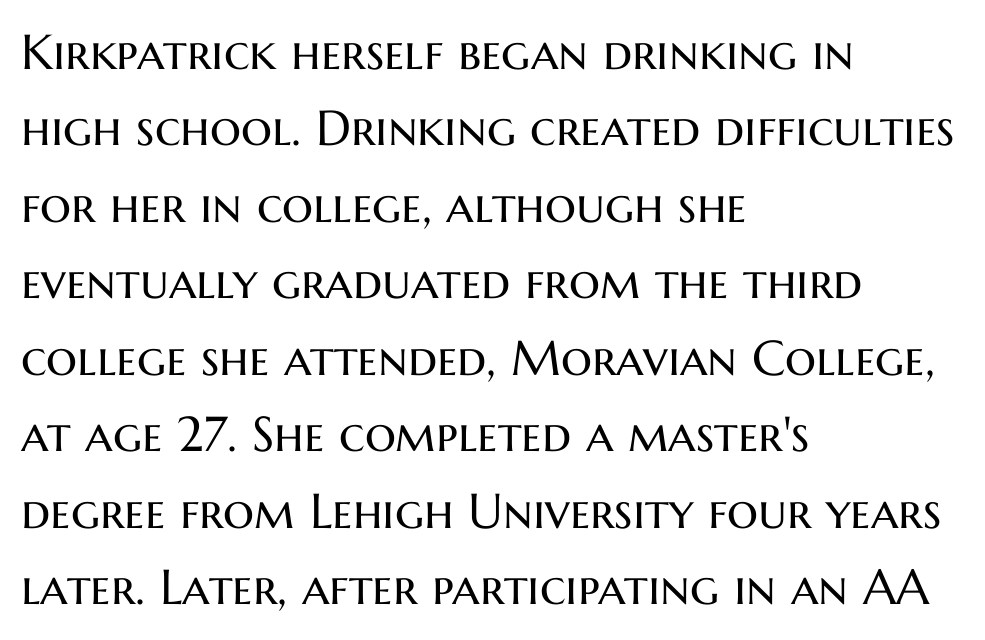
Q: Is the text bold? A: No.
Q: Is the text italic (slanted)? A: No, it is upright.
Q: Is the typeface a serif or a sans-serif typeface? A: Sans-serif.
Q: Is the text underlined? A: No.
Q: How is the paragraph aligned? A: Left-aligned.
Q: Is the spacing between letters normal or unusually wide? A: Normal.
Q: Is the spacing between lines tight, normal or loose? A: Normal.
Q: Width (condensed, normal, or wide)? A: Normal.
Q: Stroke contrast? A: Medium.
Q: x-height? A: Medium.
Q: Monospaced? A: No.
